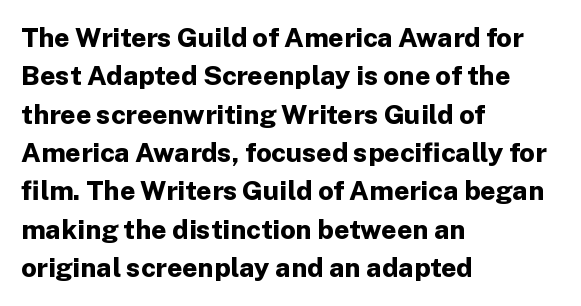
Q: Is the text bold? A: Yes.
Q: Is the text italic (slanted)? A: No, it is upright.
Q: Is the text underlined? A: No.
Q: How is the paragraph aligned? A: Left-aligned.
Q: Is the spacing between letters normal or unusually wide? A: Normal.
Q: Is the spacing between lines tight, normal or loose? A: Normal.
